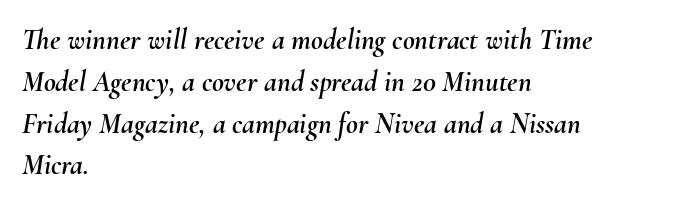
{"italic": "yes", "lean": "right", "slant_degrees": 10, "width": "normal", "stroke_contrast": "medium", "x_height": "small", "monospaced": "no", "underline": "no", "align": "left", "line_spacing": "normal", "line_spacing_ratio": 1.44, "letter_spacing": "normal", "letter_spacing_em": 0.0, "glyph_px": 29}
